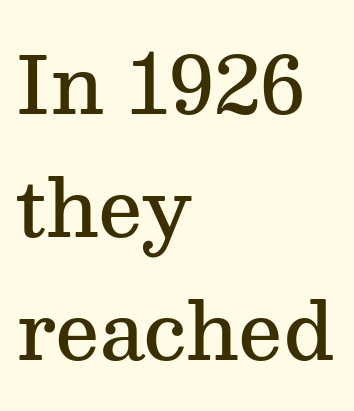
The image shows 78 px semibold serif type, upright; set left-aligned, normal line spacing (1.58x), normal letter spacing, not underlined; medium stroke contrast and a medium x-height.
